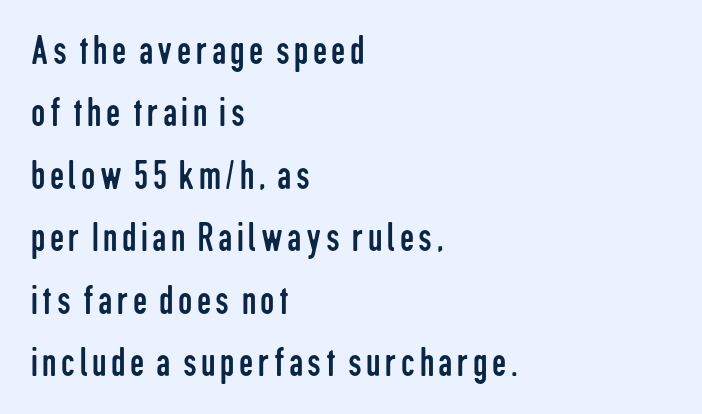
Q: Is the text bold? A: No.
Q: Is the text italic (slanted)? A: No, it is upright.
Q: Is the typeface a serif or a sans-serif typeface? A: Sans-serif.
Q: Is the text underlined? A: No.
Q: How is the paragraph aligned? A: Left-aligned.
Q: Is the spacing between lines tight, normal or loose? A: Normal.
Q: Width (condensed, normal, or wide)? A: Condensed.
Q: Stroke contrast? A: Low.
Q: x-height? A: Medium.
Q: Monospaced? A: No.
